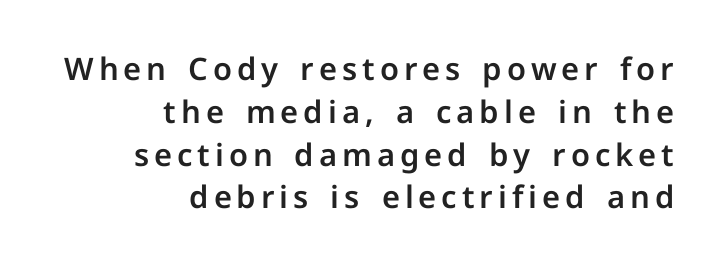
Q: Is the text italic (slanted)? A: No, it is upright.
Q: Is the typeface a serif or a sans-serif typeface? A: Sans-serif.
Q: Is the text underlined? A: No.
Q: How is the paragraph aligned? A: Right-aligned.
Q: Is the spacing between lines tight, normal or loose? A: Normal.
Q: Width (condensed, normal, or wide)? A: Normal.
Q: Stroke contrast? A: Low.
Q: x-height? A: Medium.
Q: Monospaced? A: No.
